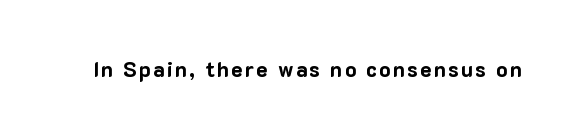
The image shows 21 px bold type, upright; set not underlined.
